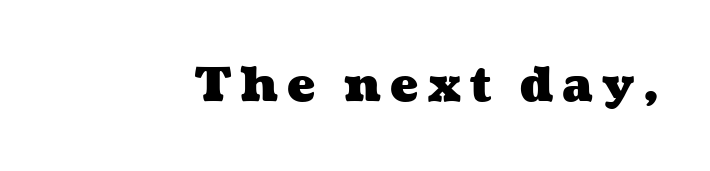
The image shows 47 px heavy, wide type; set not underlined; medium stroke contrast and a medium x-height.
